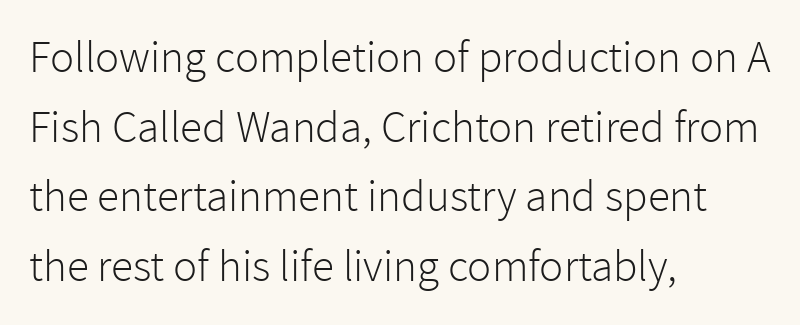
Q: Is the text bold? A: No.
Q: Is the text italic (slanted)? A: No, it is upright.
Q: Is the typeface a serif or a sans-serif typeface? A: Sans-serif.
Q: Is the text underlined? A: No.
Q: How is the paragraph aligned? A: Left-aligned.
Q: Is the spacing between letters normal or unusually wide? A: Normal.
Q: Is the spacing between lines tight, normal or loose? A: Normal.
Q: Width (condensed, normal, or wide)? A: Normal.
Q: Stroke contrast? A: Low.
Q: x-height? A: Medium.
Q: Monospaced? A: No.
